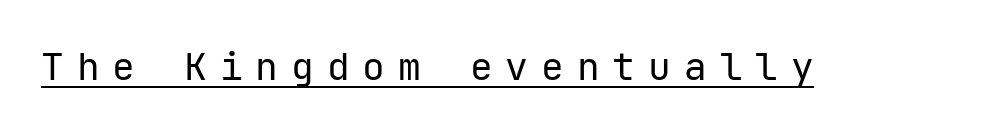
Q: Is the text bold? A: No.
Q: Is the text italic (slanted)? A: No, it is upright.
Q: Is the typeface a serif or a sans-serif typeface? A: Sans-serif.
Q: Is the text underlined? A: Yes.
Q: Is the spacing between letters normal or unusually wide? A: Unusually wide.
Q: Width (condensed, normal, or wide)? A: Normal.
Q: Stroke contrast? A: Low.
Q: x-height? A: Medium.
